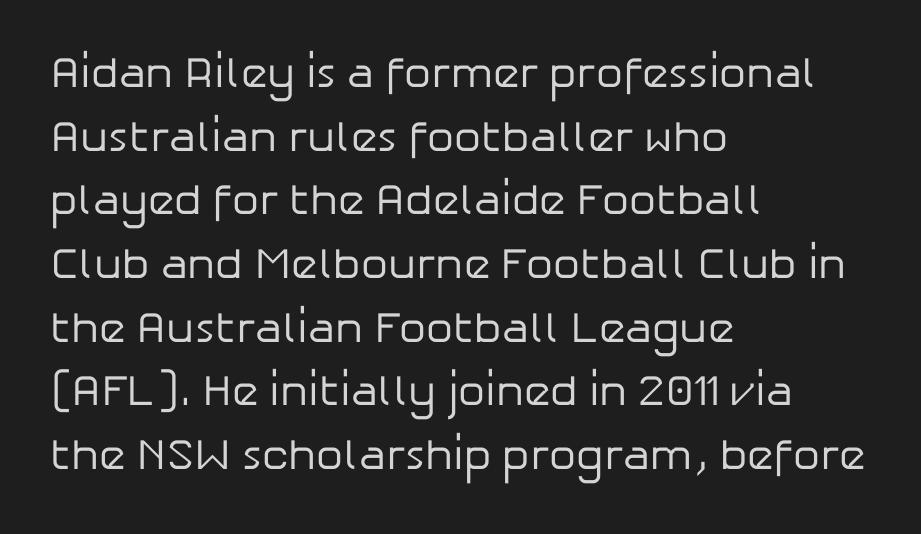
Q: Is the text bold? A: No.
Q: Is the text italic (slanted)? A: No, it is upright.
Q: Is the typeface a serif or a sans-serif typeface? A: Sans-serif.
Q: Is the text underlined? A: No.
Q: How is the paragraph aligned? A: Left-aligned.
Q: Is the spacing between letters normal or unusually wide? A: Normal.
Q: Is the spacing between lines tight, normal or loose? A: Normal.
Q: Width (condensed, normal, or wide)? A: Normal.
Q: Stroke contrast? A: Low.
Q: x-height? A: Medium.
Q: Monospaced? A: No.
